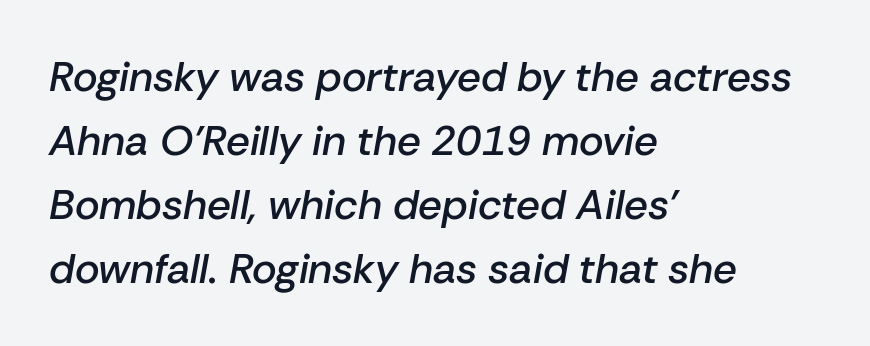
A fair bit of extra ink — the face is semibold, not bold. Anything drawn beneath the words? Only blank space. Tall strokes in this sample are angled rather than plumb. The letters advance in unequal steps, a hallmark of proportional type. Does the leading feel generous? No, just average. Is the block centered? No — it sits flush against the left margin.
